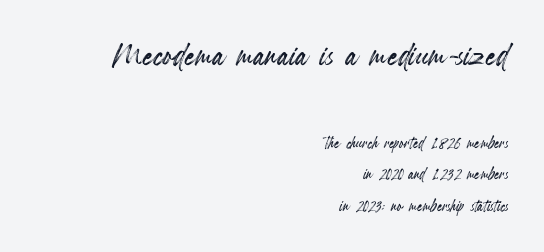
The image shows 41 px condensed type; set right-aligned, normal line spacing (1.58x), normal letter spacing, not underlined; the first (top) block is 2.05x larger; a small x-height.
